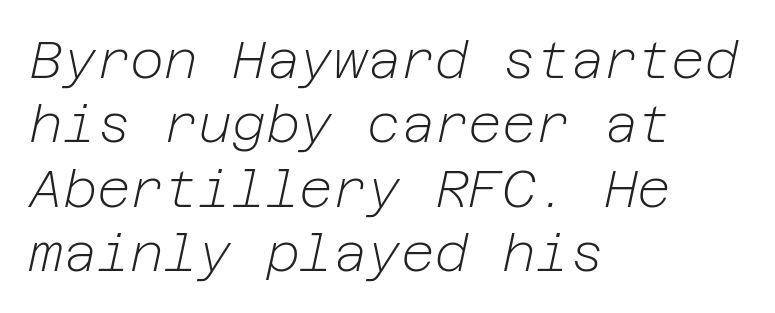
The lines are quadded left. Short note: letters normally spaced. The passage shown leans; its letterforms are oblique. Bold? No — there's no thickening of the strokes. The strip under each line holds only bare page.
